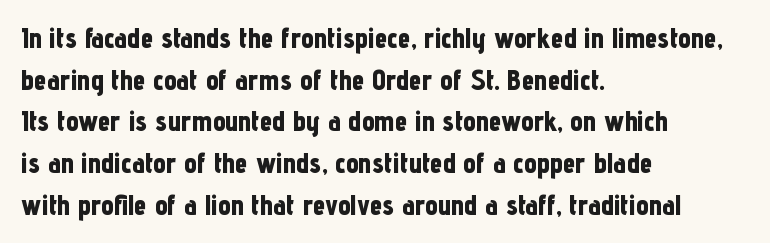
Q: Is the text bold? A: Yes.
Q: Is the text italic (slanted)? A: No, it is upright.
Q: Is the typeface a serif or a sans-serif typeface? A: Sans-serif.
Q: Is the text underlined? A: No.
Q: How is the paragraph aligned? A: Left-aligned.
Q: Is the spacing between letters normal or unusually wide? A: Normal.
Q: Is the spacing between lines tight, normal or loose? A: Normal.
Q: Width (condensed, normal, or wide)? A: Condensed.
Q: Stroke contrast? A: Low.
Q: x-height? A: Medium.
Q: Monospaced? A: No.
